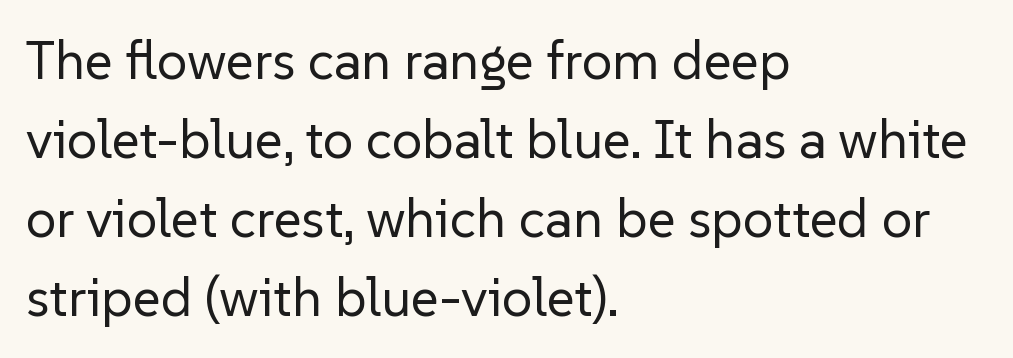
{"serif": "no", "italic": "no", "bold": "no", "weight": "regular", "width": "normal", "stroke_contrast": "low", "x_height": "medium", "monospaced": "no", "underline": "no", "align": "left", "line_spacing": "normal", "line_spacing_ratio": 1.46, "letter_spacing": "normal", "letter_spacing_em": 0.0, "glyph_px": 54}
